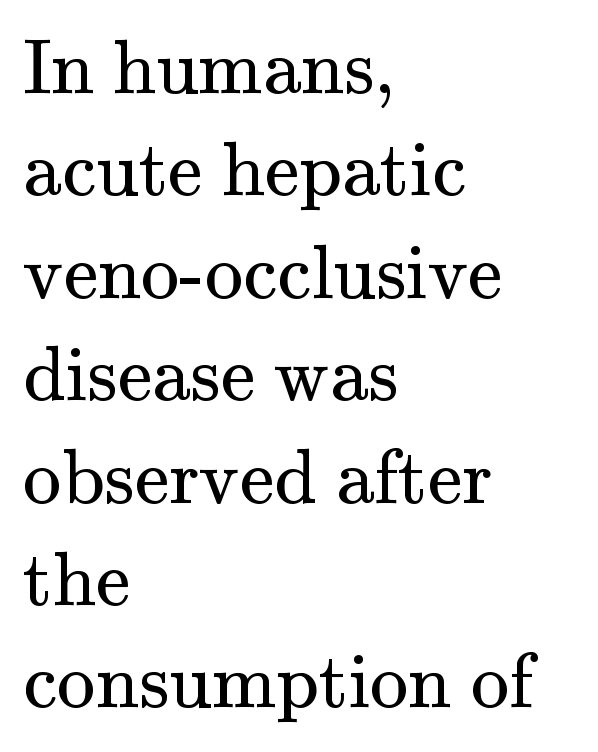
{"serif": "yes", "italic": "no", "bold": "no", "weight": "regular", "width": "normal", "stroke_contrast": "medium", "x_height": "small", "monospaced": "no", "underline": "no", "align": "left", "line_spacing": "normal", "line_spacing_ratio": 1.33, "letter_spacing": "normal", "letter_spacing_em": 0.0, "glyph_px": 77}
